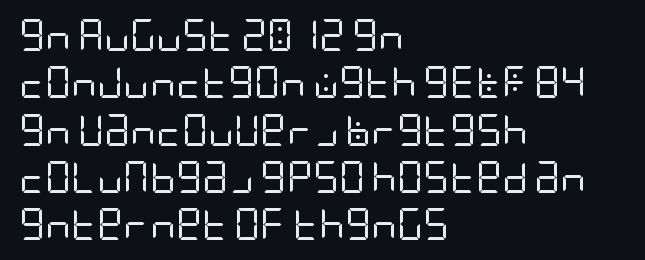
{"serif": "no", "italic": "no", "bold": "no", "weight": "regular", "width": "condensed", "stroke_contrast": "low", "x_height": "large", "underline": "no", "align": "left", "line_spacing": "normal", "line_spacing_ratio": 1.48, "letter_spacing": "normal", "letter_spacing_em": 0.0, "glyph_px": 32}
